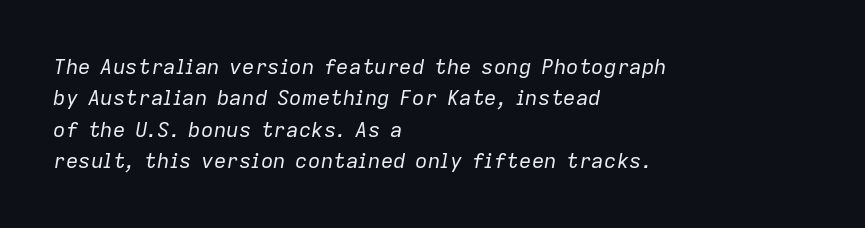
Would a proofreader flag this as italicized? Yes. Vertically, the passage feels balanced, rows spaced as you'd expect. Short and long lines alike share a common starting point at left. The type is set solid horizontally, with unmodified tracking.
